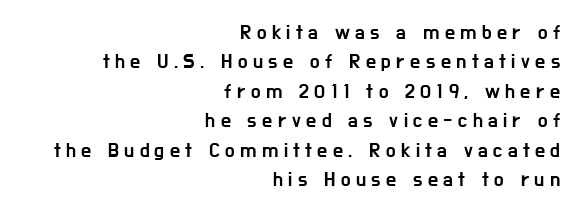
{"italic": "no", "underline": "no", "align": "right", "line_spacing": "normal", "line_spacing_ratio": 1.47, "letter_spacing": "wide", "letter_spacing_em": 0.27, "glyph_px": 20}
